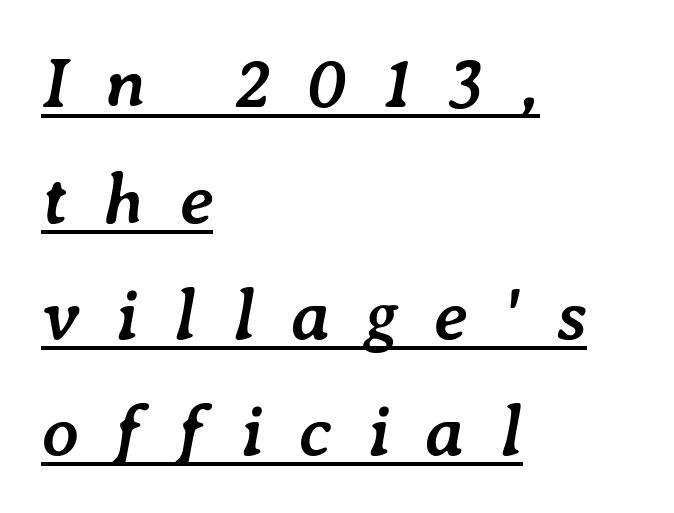
The image shows 72 px semibold type, italic (leaning right); set left-aligned, normal line spacing (1.61x), unusually wide letter spacing (+0.49 em), underlined; low stroke contrast and a medium x-height.
